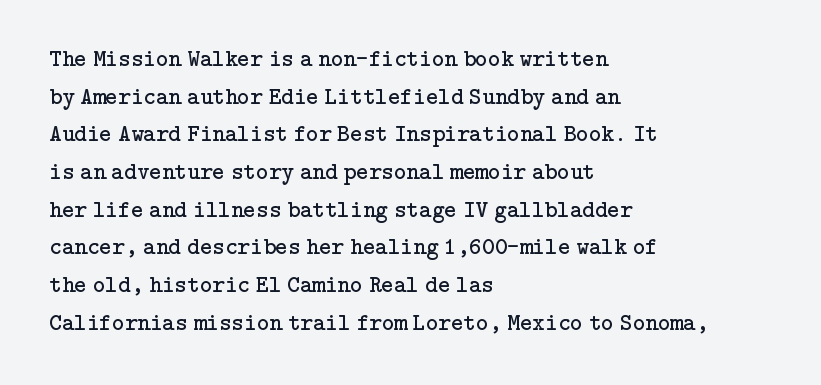
{"italic": "no", "bold": "no", "underline": "no", "align": "left", "line_spacing": "normal", "line_spacing_ratio": 1.57, "letter_spacing": "normal", "letter_spacing_em": 0.0, "glyph_px": 24}
